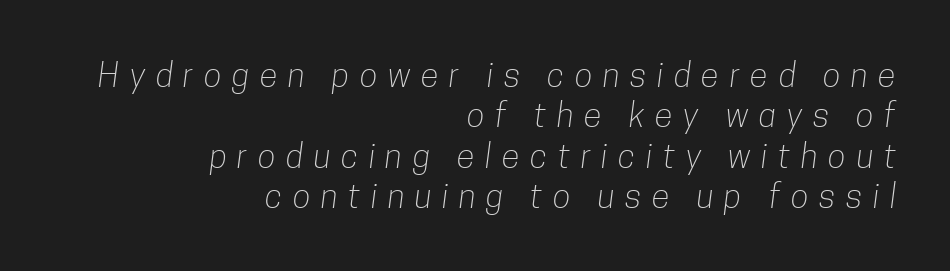
The image shows 33 px light, condensed sans-serif type; set right-aligned, line spacing 1.22x, unusually wide letter spacing (+0.32 em), not underlined; low stroke contrast and a medium x-height.
